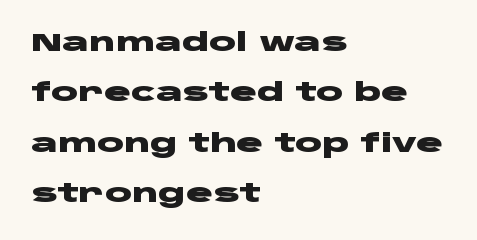
Nothing unusual about the tracking: characters are spaced as the font intends. The font's upright variant was chosen for this text. Casual observation: everything's shoved over to the left. Heavy-handed strokes throughout: this text is bold. The vertical gap from one line to the next is large.
